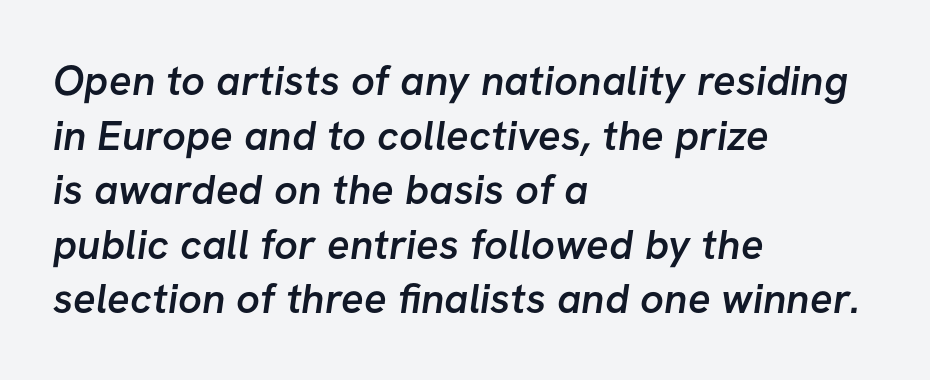
{"serif": "no", "bold": "semi", "weight": "semibold", "width": "normal", "stroke_contrast": "low", "x_height": "medium", "monospaced": "no", "underline": "no", "align": "left", "line_spacing": "normal", "line_spacing_ratio": 1.3, "letter_spacing": "normal", "letter_spacing_em": 0.0, "glyph_px": 42}
